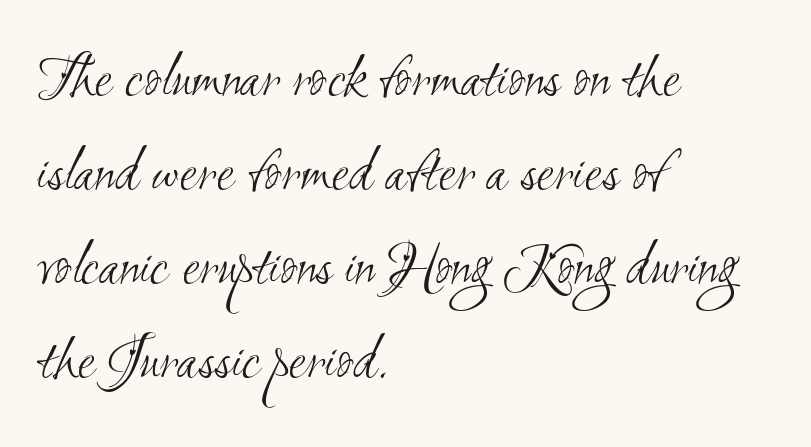
The image shows 64 px light, condensed sans-serif type; set left-aligned, normal line spacing (1.47x), normal letter spacing, not underlined; medium stroke contrast and a small x-height.
